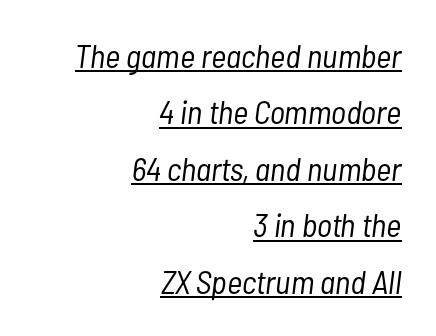
{"italic": "yes", "lean": "right", "slant_degrees": 7, "bold": "no", "weight": "light", "width": "condensed", "stroke_contrast": "low", "x_height": "medium", "monospaced": "no", "underline": "yes", "align": "right", "line_spacing_ratio": 1.71, "letter_spacing": "normal", "letter_spacing_em": 0.0, "glyph_px": 33}
